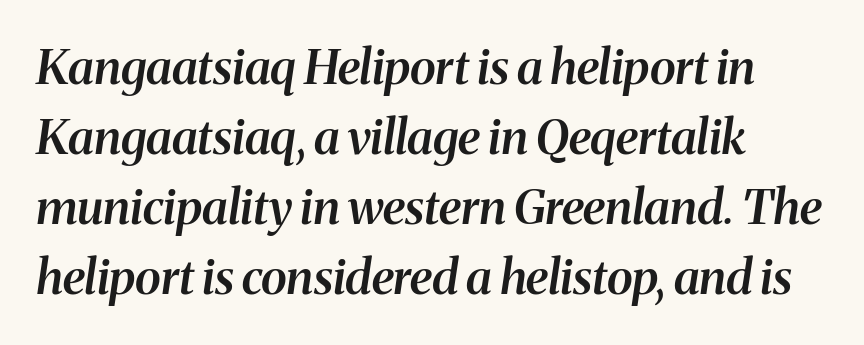
{"serif": "yes", "italic": "yes", "lean": "right", "slant_degrees": 8, "bold": "semi", "weight": "semibold", "width": "normal", "stroke_contrast": "medium", "x_height": "medium", "monospaced": "no", "underline": "no", "align": "left", "line_spacing": "normal", "line_spacing_ratio": 1.46, "letter_spacing": "normal", "letter_spacing_em": 0.0, "glyph_px": 48}
